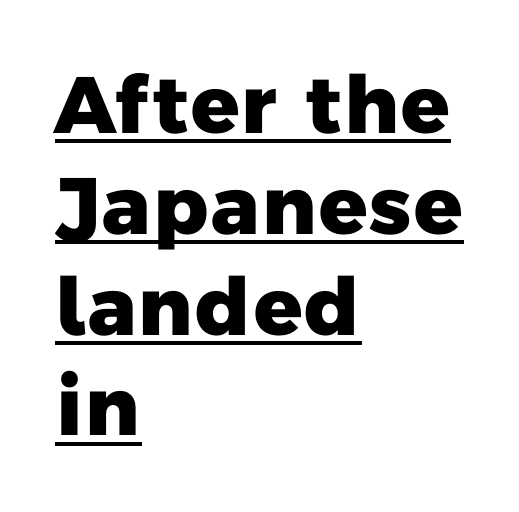
{"serif": "no", "bold": "yes", "weight": "heavy", "width": "normal", "stroke_contrast": "low", "x_height": "medium", "monospaced": "no", "underline": "yes", "align": "left", "line_spacing": "normal", "line_spacing_ratio": 1.26, "letter_spacing": "normal", "letter_spacing_em": 0.0, "glyph_px": 80}
